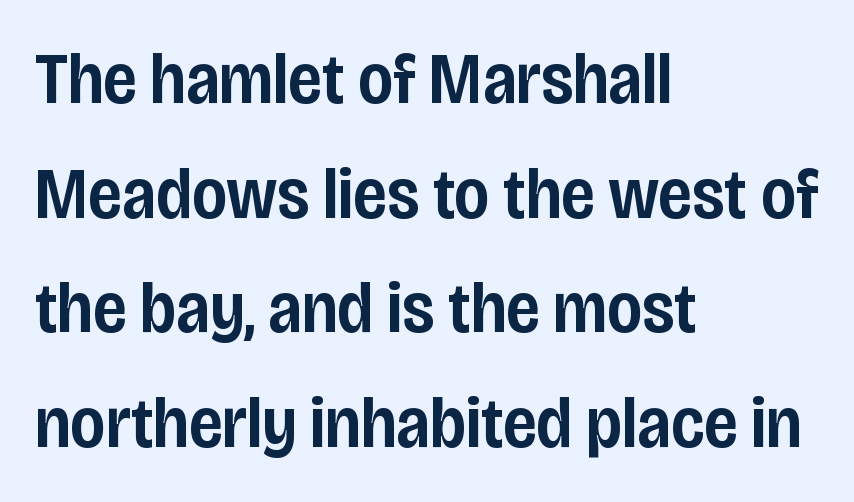
{"serif": "no", "italic": "no", "bold": "semi", "weight": "semibold", "width": "condensed", "stroke_contrast": "low", "x_height": "large", "monospaced": "no", "underline": "no", "align": "left", "line_spacing": "normal", "line_spacing_ratio": 1.57, "letter_spacing": "normal", "letter_spacing_em": 0.0, "glyph_px": 73}
